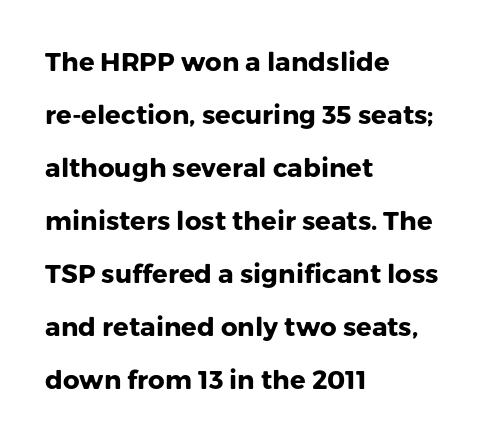
{"italic": "no", "bold": "yes", "underline": "no", "align": "left", "line_spacing": "loose", "line_spacing_ratio": 2.04, "letter_spacing": "normal", "letter_spacing_em": 0.0, "glyph_px": 26}
